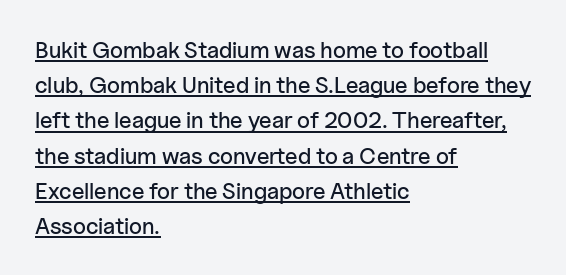
{"italic": "no", "underline": "yes", "align": "left", "line_spacing": "normal", "line_spacing_ratio": 1.53, "letter_spacing": "normal", "letter_spacing_em": 0.0, "glyph_px": 23}
